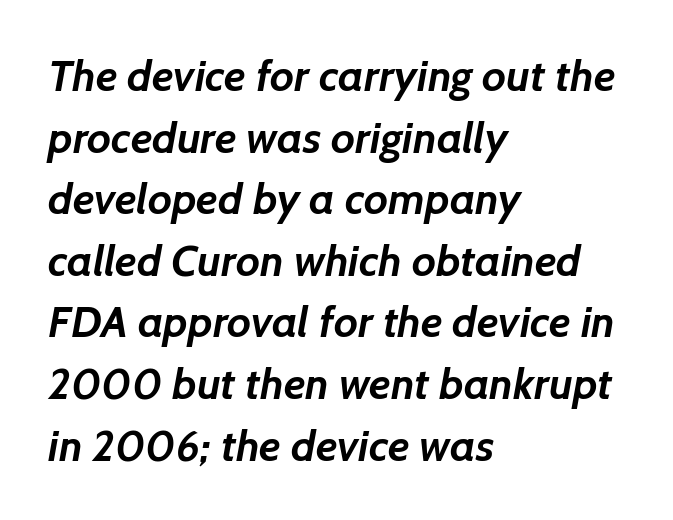
The image shows 44 px semibold sans-serif type; set left-aligned, normal line spacing (1.4x), normal letter spacing, not underlined; low stroke contrast and a medium x-height.
